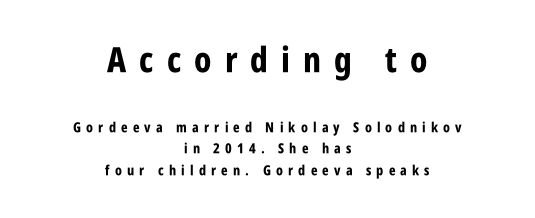
{"serif": "no", "italic": "no", "bold": "yes", "weight": "bold", "width": "condensed", "stroke_contrast": "low", "x_height": "large", "monospaced": "no", "underline": "no", "align": "center", "line_spacing": "normal", "line_spacing_ratio": 1.54, "letter_spacing": "wide", "letter_spacing_em": 0.37, "larger_block": "first", "size_ratio": 2.5, "glyph_px": 35}
